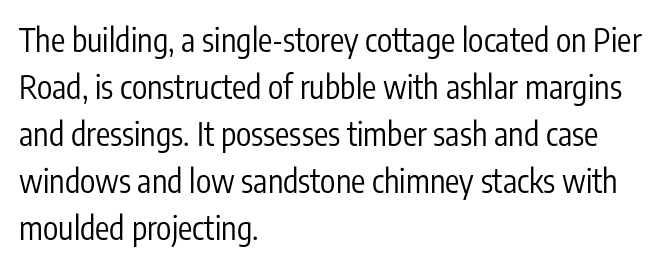
{"serif": "no", "italic": "no", "bold": "no", "weight": "regular", "width": "condensed", "stroke_contrast": "low", "x_height": "medium", "monospaced": "no", "underline": "no", "align": "left", "line_spacing": "normal", "line_spacing_ratio": 1.47, "letter_spacing": "normal", "letter_spacing_em": 0.0, "glyph_px": 32}
